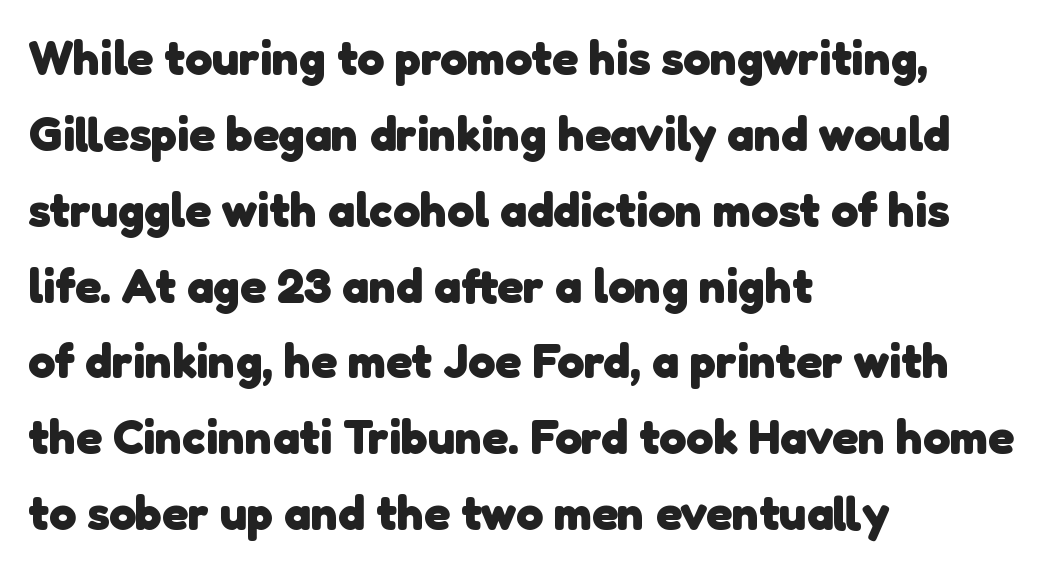
The image shows 48 px heavy sans-serif type; set left-aligned, normal line spacing (1.58x), normal letter spacing, not underlined; low stroke contrast and a medium x-height.
